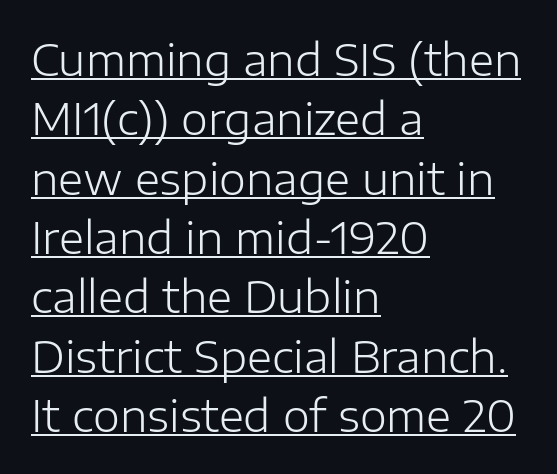
The image shows 43 px light sans-serif type, upright; set left-aligned, normal line spacing (1.38x), normal letter spacing, underlined; low stroke contrast and a medium x-height.
